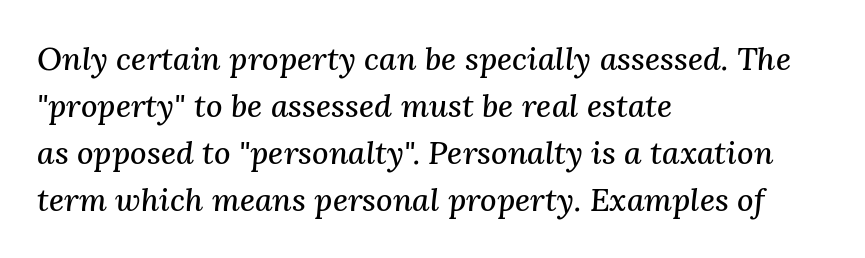
{"serif": "yes", "italic": "yes", "lean": "right", "slant_degrees": 3, "width": "normal", "stroke_contrast": "medium", "x_height": "medium", "monospaced": "no", "underline": "no", "align": "left", "line_spacing": "normal", "line_spacing_ratio": 1.47, "letter_spacing": "normal", "letter_spacing_em": 0.0, "glyph_px": 32}
